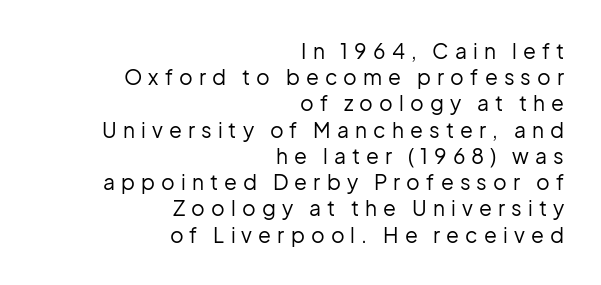
{"italic": "no", "bold": "no", "underline": "no", "align": "right", "line_spacing": "normal", "line_spacing_ratio": 1.25, "letter_spacing": "wide", "letter_spacing_em": 0.29, "glyph_px": 21}
